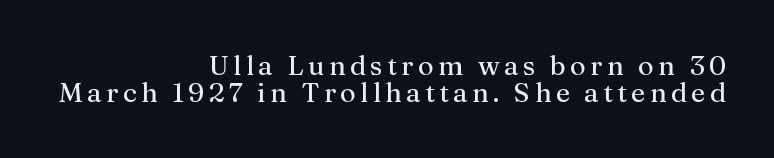
The image shows 27 px text type, upright; set right-aligned, tight line spacing (1.01x), not underlined.
